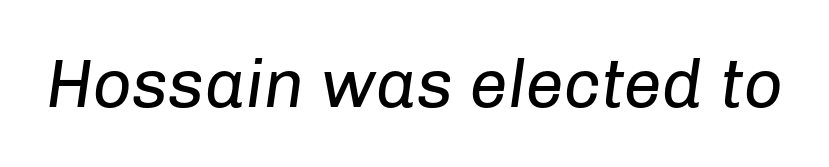
The image shows 68 px regular-weight type, italic (leaning right); set normal letter spacing, not underlined; low stroke contrast and a medium x-height.
